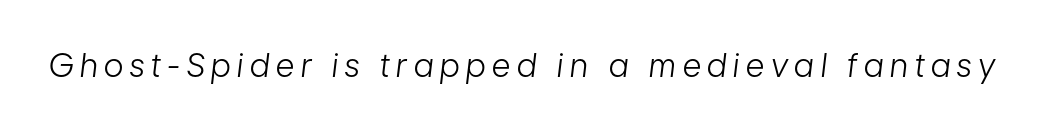
The image shows 32 px light, condensed type, italic (leaning right); set unusually wide letter spacing (+0.21 em), not underlined; low stroke contrast and a medium x-height.
